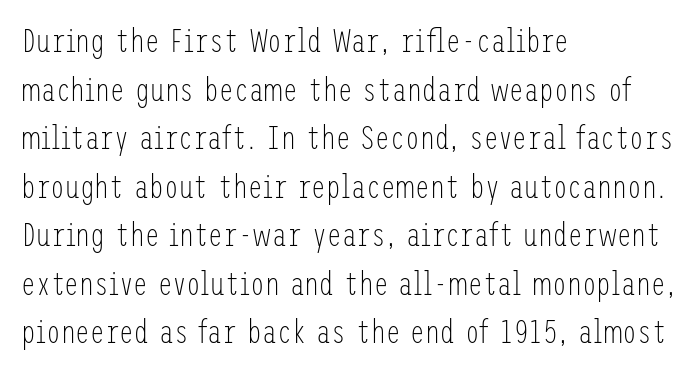
The gap between lines stays unmarked. If you measured baseline to baseline, you'd find a middling distance. Italic? Not at all — the glyphs are vertical. Characters follow at the spacing the type designer built in. Every row of glyphs begins at an identical x-position on the left. This sample uses a sans-serif face.
